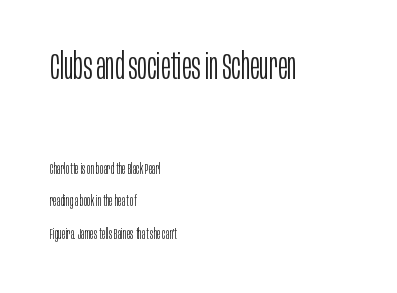
The image shows 36 px light, condensed sans-serif type, upright; set left-aligned, loose line spacing (2.31x), normal letter spacing, not underlined; the first (top) block is 2.57x larger; low stroke contrast and a large x-height.
